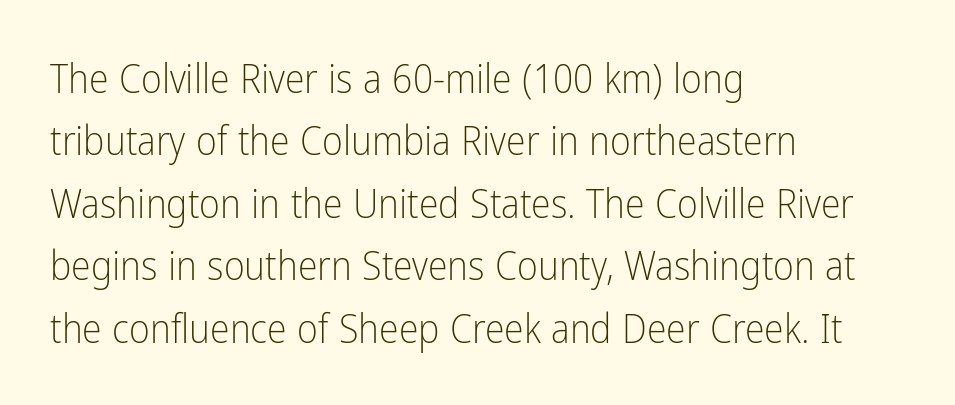
{"serif": "no", "italic": "no", "bold": "no", "weight": "light", "width": "condensed", "stroke_contrast": "low", "x_height": "medium", "monospaced": "no", "underline": "no", "align": "left", "line_spacing": "normal", "line_spacing_ratio": 1.56, "letter_spacing": "normal", "letter_spacing_em": 0.0, "glyph_px": 40}
